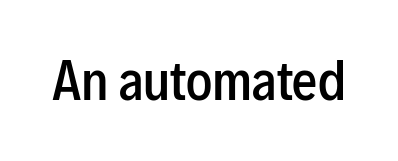
Q: Is the text bold? A: Semi-bold.
Q: Is the text italic (slanted)? A: No, it is upright.
Q: Is the typeface a serif or a sans-serif typeface? A: Sans-serif.
Q: Is the text underlined? A: No.
Q: Is the spacing between letters normal or unusually wide? A: Normal.
Q: Width (condensed, normal, or wide)? A: Condensed.
Q: Stroke contrast? A: Low.
Q: x-height? A: Medium.
Q: Monospaced? A: No.
